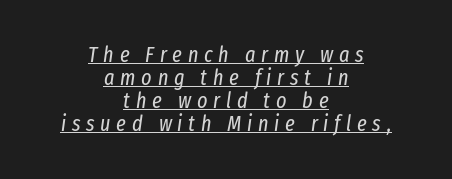
Tracking here is generous; glyphs stand well apart from one another. In terms of leading, this rendering errs on the cramped side. Check the space under the baseline: a stroke is drawn there. Weight: not bold — regular or lighter. Does the lettering tilt? It does — this is italic. In CSS terms this would be text-align: center.
